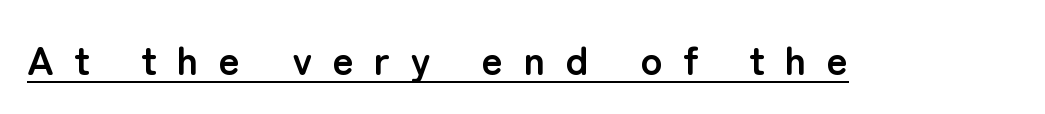
The image shows 41 px semibold sans-serif type, upright; set unusually wide letter spacing (+0.49 em), underlined; low stroke contrast and a medium x-height.
